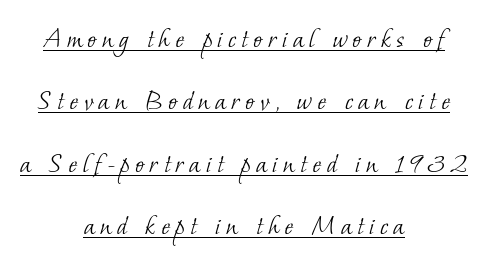
The image shows 30 px light serif type; set centered, loose line spacing (2.08x), underlined; low stroke contrast and a small x-height.
